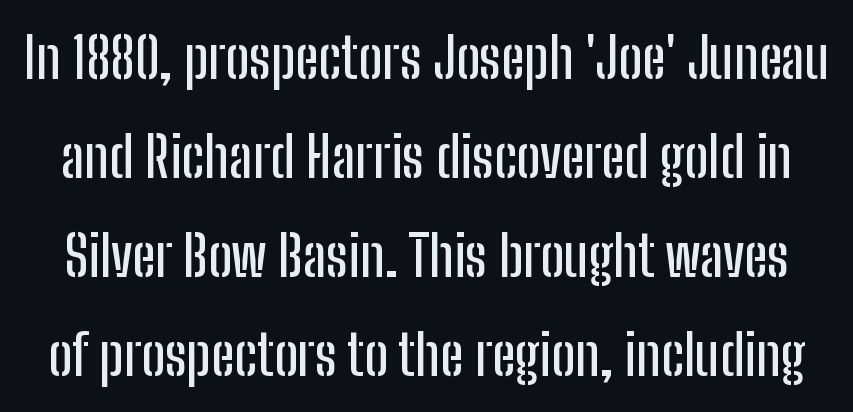
Are there feet on the stems? There aren't — it's a sans. Spacing verdict: proportional, widths tailored to each character. Spacing between characters is what you'd get straight out of the box. This is roman type, the default non-slanted kind. Any mark beneath the type? The region is blank.
